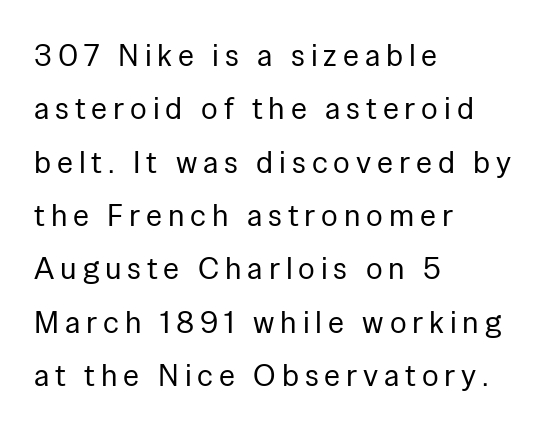
{"serif": "no", "italic": "no", "bold": "no", "weight": "regular", "width": "normal", "stroke_contrast": "low", "x_height": "medium", "monospaced": "no", "underline": "no", "align": "left", "line_spacing_ratio": 1.72, "glyph_px": 31}
